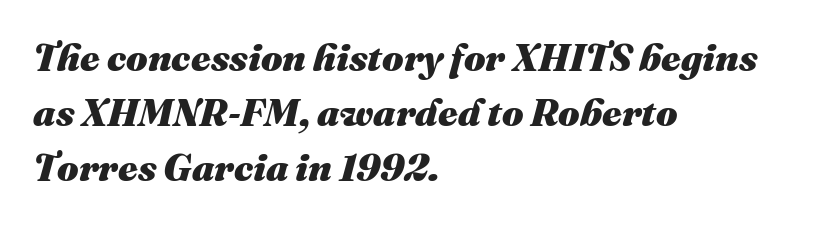
Q: Is the text bold? A: Yes.
Q: Is the text italic (slanted)? A: Yes, it leans right by about 16 degrees.
Q: Is the text underlined? A: No.
Q: How is the paragraph aligned? A: Left-aligned.
Q: Is the spacing between letters normal or unusually wide? A: Normal.
Q: Is the spacing between lines tight, normal or loose? A: Normal.
Q: Width (condensed, normal, or wide)? A: Normal.
Q: Stroke contrast? A: Medium.
Q: x-height? A: Medium.
Q: Monospaced? A: No.
